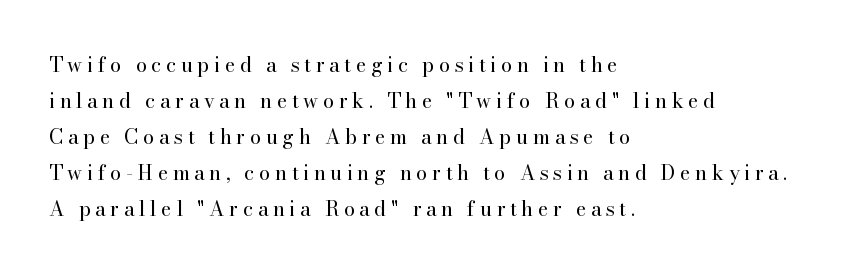
The lettering stays uniformly vertical, giving the passage a roman look. This sample is left-justified, so line endings fall wherever the words run out. Underlining? Definitely not there. There is plenty of visible air inserted between adjacent glyphs. Stroke mass is kept to a normal reading level or below.
